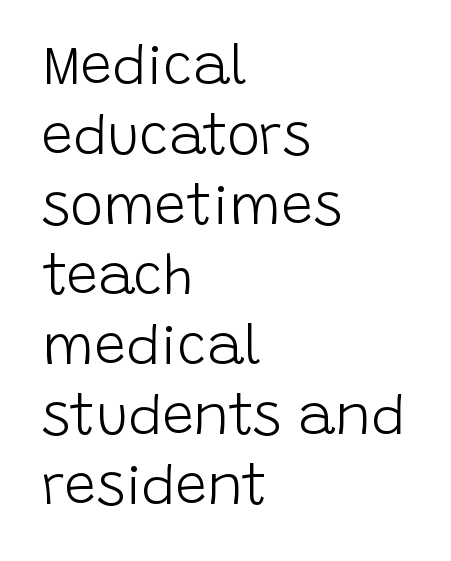
Spacing between characters is what you'd get straight out of the box. The passage shown is typed in a proportional face where columns would drift. Italic: no, the glyphs are upright roman. This rendering uses left alignment, leaving the right contour irregular.
